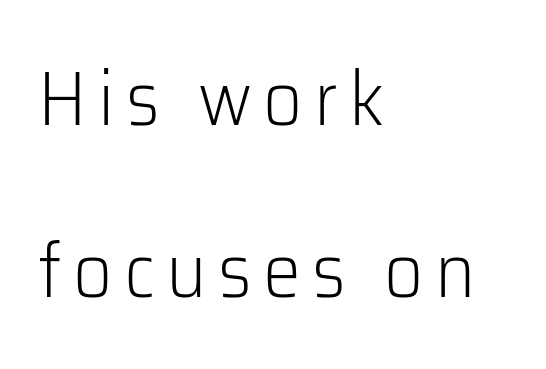
Q: Is the text bold? A: No.
Q: Is the text italic (slanted)? A: No, it is upright.
Q: Is the typeface a serif or a sans-serif typeface? A: Sans-serif.
Q: Is the text underlined? A: No.
Q: How is the paragraph aligned? A: Left-aligned.
Q: Is the spacing between lines tight, normal or loose? A: Loose.
Q: Width (condensed, normal, or wide)? A: Normal.
Q: Stroke contrast? A: Low.
Q: x-height? A: Medium.
Q: Monospaced? A: No.
